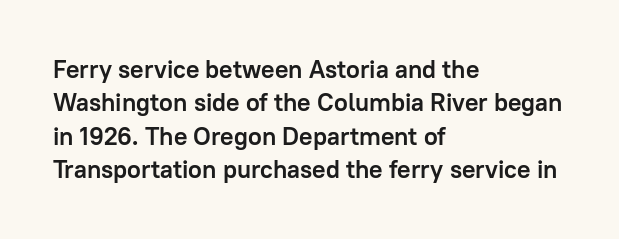
The image shows 25 px bold type, upright; set left-aligned, normal line spacing (1.34x), normal letter spacing, not underlined.
